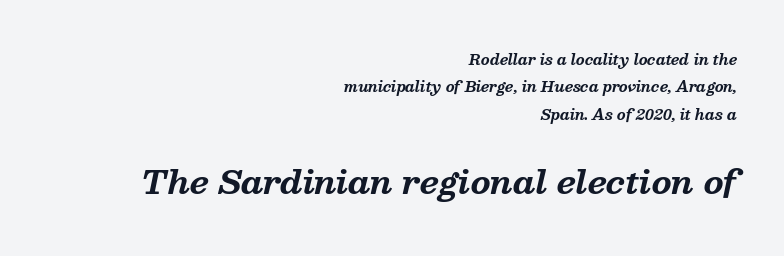
{"serif": "yes", "italic": "yes", "lean": "right", "slant_degrees": 13, "bold": "yes", "weight": "bold", "width": "normal", "stroke_contrast": "medium", "x_height": "medium", "monospaced": "no", "underline": "no", "align": "right", "line_spacing": "loose", "line_spacing_ratio": 1.95, "letter_spacing": "normal", "letter_spacing_em": 0.0, "larger_block": "second", "size_ratio": 2.29, "glyph_px": 32}
